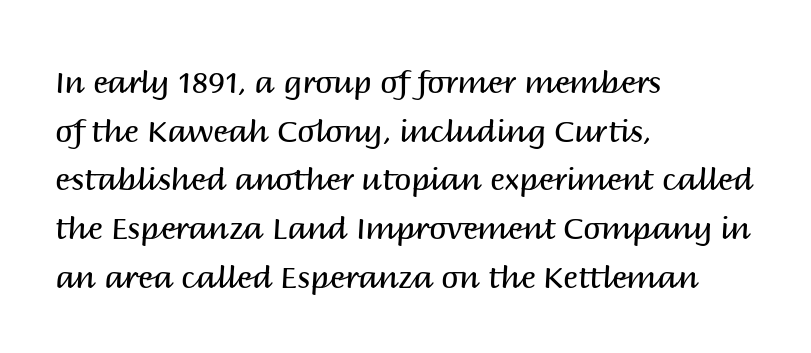
Q: Is the text bold? A: No.
Q: Is the text italic (slanted)? A: Yes.
Q: Is the typeface a serif or a sans-serif typeface? A: Sans-serif.
Q: Is the text underlined? A: No.
Q: How is the paragraph aligned? A: Left-aligned.
Q: Is the spacing between letters normal or unusually wide? A: Normal.
Q: Is the spacing between lines tight, normal or loose? A: Normal.
Q: Width (condensed, normal, or wide)? A: Normal.
Q: Stroke contrast? A: Medium.
Q: x-height? A: Large.
Q: Monospaced? A: No.
